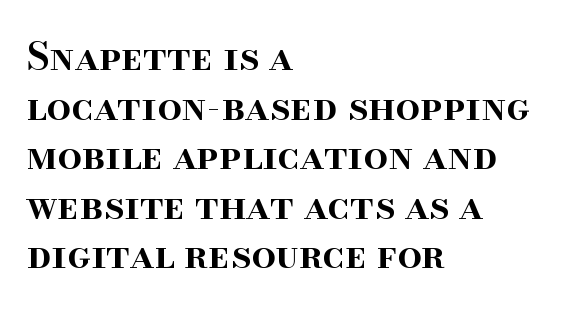
The image shows 39 px semibold serif type, upright; set left-aligned, normal line spacing (1.27x), normal letter spacing, not underlined; high stroke contrast and a small x-height.
